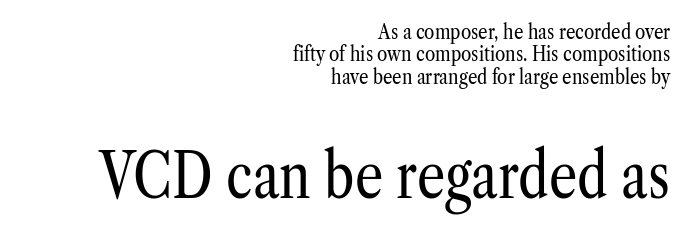
{"serif": "yes", "italic": "no", "bold": "no", "weight": "regular", "width": "condensed", "stroke_contrast": "low", "x_height": "medium", "monospaced": "no", "underline": "no", "align": "right", "line_spacing": "tight", "line_spacing_ratio": 1.07, "letter_spacing": "normal", "letter_spacing_em": 0.0, "larger_block": "second", "size_ratio": 3.0, "glyph_px": 63}
